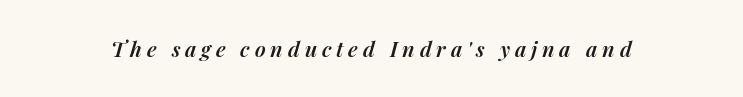
{"italic": "yes", "lean": "right", "slant_degrees": 14, "bold": "semi", "underline": "no", "letter_spacing": "wide", "letter_spacing_em": 0.23, "glyph_px": 21}
